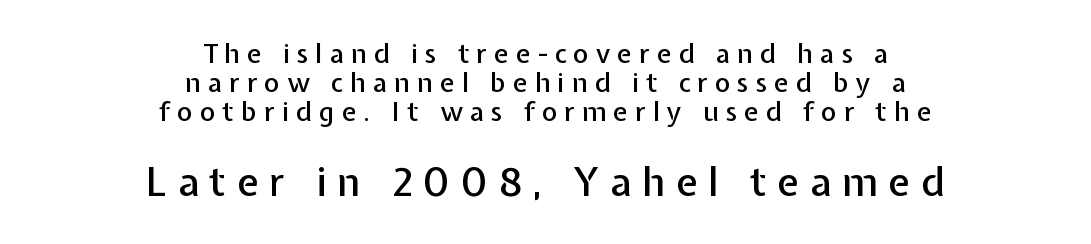
Posture: vertical. Summary of vertical rhythm: compact, with narrow interline spacing. This is sans-serif lettering, the kind often seen on screens and signage. Between these two stacked blocks, the lower one wins on size. One-word summary of the alignment: center.
